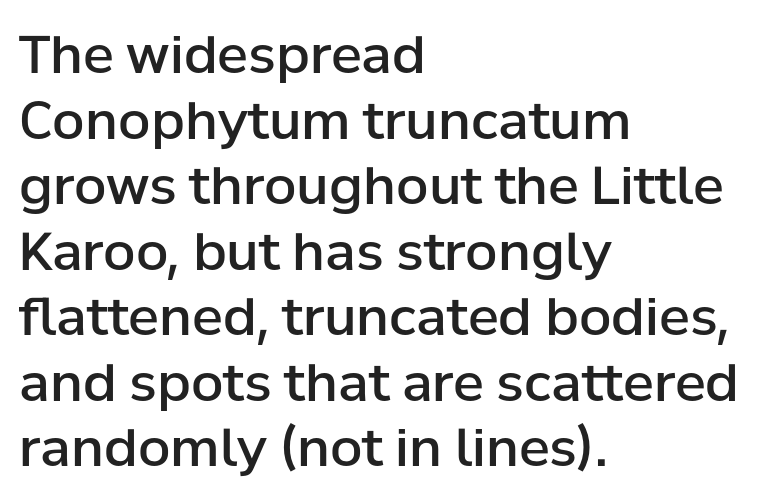
{"serif": "no", "italic": "no", "bold": "semi", "weight": "semibold", "width": "normal", "stroke_contrast": "low", "x_height": "medium", "monospaced": "no", "underline": "no", "align": "left", "line_spacing": "normal", "line_spacing_ratio": 1.26, "letter_spacing": "normal", "letter_spacing_em": 0.0, "glyph_px": 52}
